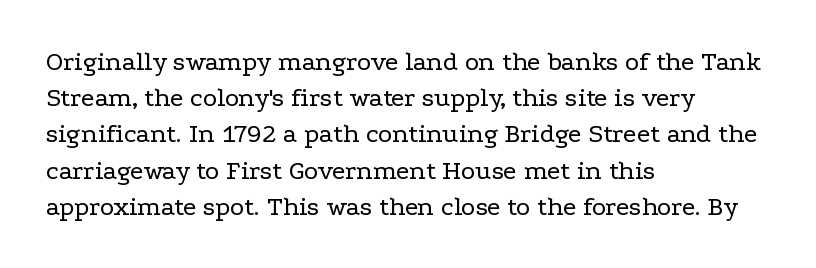
{"italic": "no", "bold": "no", "underline": "no", "align": "left", "line_spacing": "normal", "line_spacing_ratio": 1.34, "letter_spacing": "normal", "letter_spacing_em": 0.0, "glyph_px": 27}
